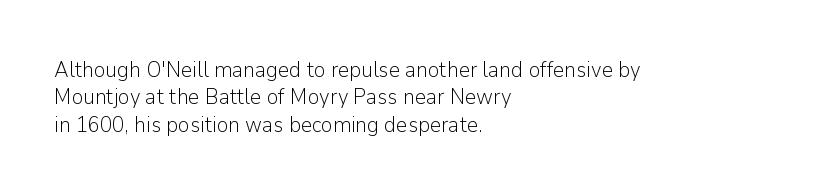
{"italic": "no", "bold": "no", "underline": "no", "align": "left", "line_spacing": "normal", "line_spacing_ratio": 1.25, "letter_spacing": "normal", "letter_spacing_em": 0.0, "glyph_px": 22}
